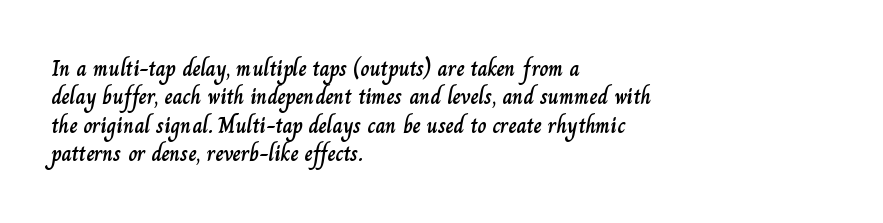
Q: Is the text italic (slanted)? A: Yes.
Q: Is the text underlined? A: No.
Q: How is the paragraph aligned? A: Left-aligned.
Q: Is the spacing between letters normal or unusually wide? A: Normal.
Q: Is the spacing between lines tight, normal or loose? A: Normal.
